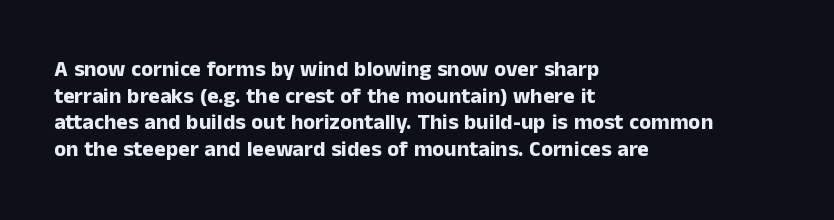
Which margin do the lines hug? The left one — the right edge is uneven. Weight check: bold — yes, fully. Tracking here is standard; glyphs follow each other at the usual distance. Unlike italic type, these characters show no tilt at all. Just letters on the line, the space beneath them empty.
